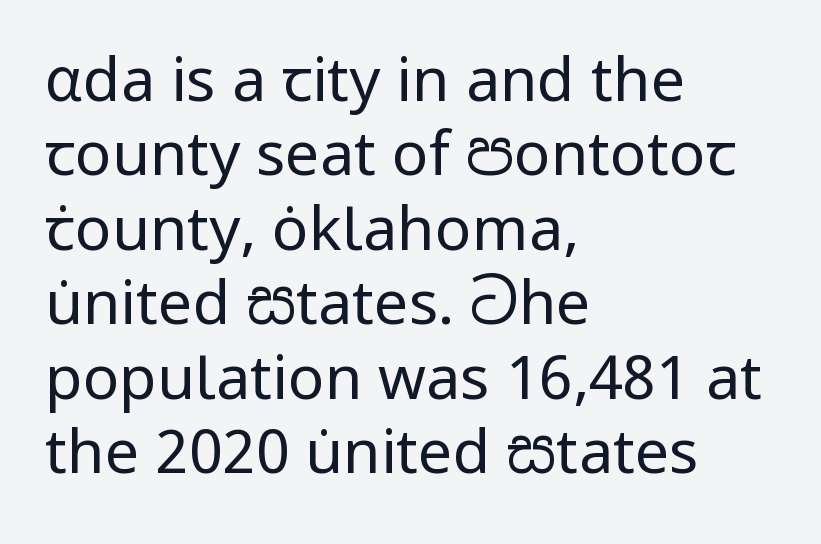
If you drew a line through each stem, it would be perfectly vertical. These lines stack with their left ends in a neat column. Check where the strokes stop: nothing finishes them off — pure sans. Rule under the text: the space is simply empty. Spacing verdict: proportional, widths tailored to each character.
